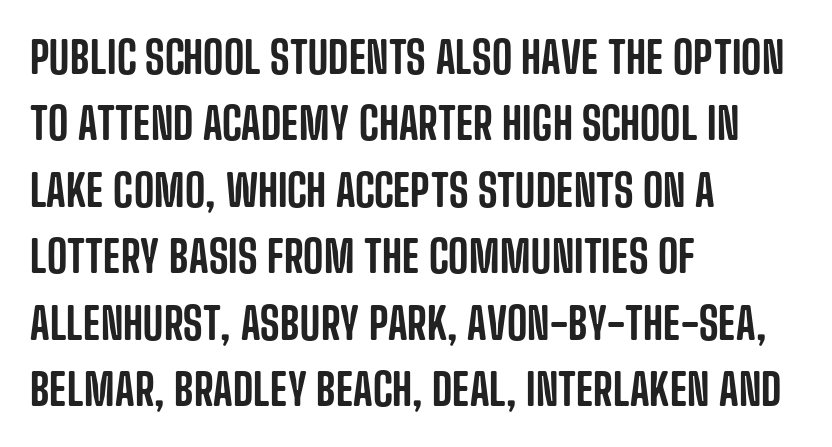
{"serif": "no", "italic": "no", "width": "condensed", "stroke_contrast": "low", "x_height": "large", "monospaced": "no", "underline": "no", "align": "left", "line_spacing": "normal", "line_spacing_ratio": 1.51, "letter_spacing": "normal", "letter_spacing_em": 0.0, "glyph_px": 44}
